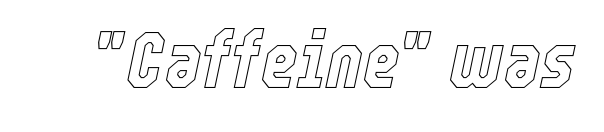
Does extra space separate the letters? No, they use regular spacing. There's an unmistakable incline to the writing here. Do the characters align in a grid? No, the font is proportional. The foot of each line stays bare and open.
